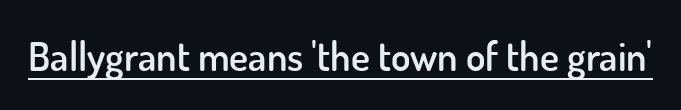
The image shows 40 px semibold sans-serif type, upright; set normal letter spacing, underlined; low stroke contrast and a small x-height.
